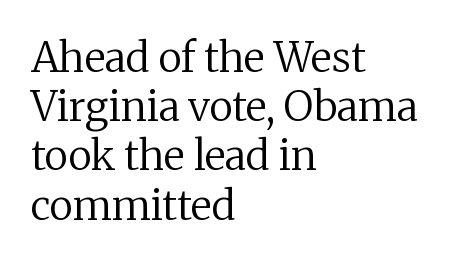
The image shows 41 px regular-weight serif type, upright; set left-aligned, line spacing 1.2x, normal letter spacing, not underlined; medium stroke contrast and a medium x-height.
